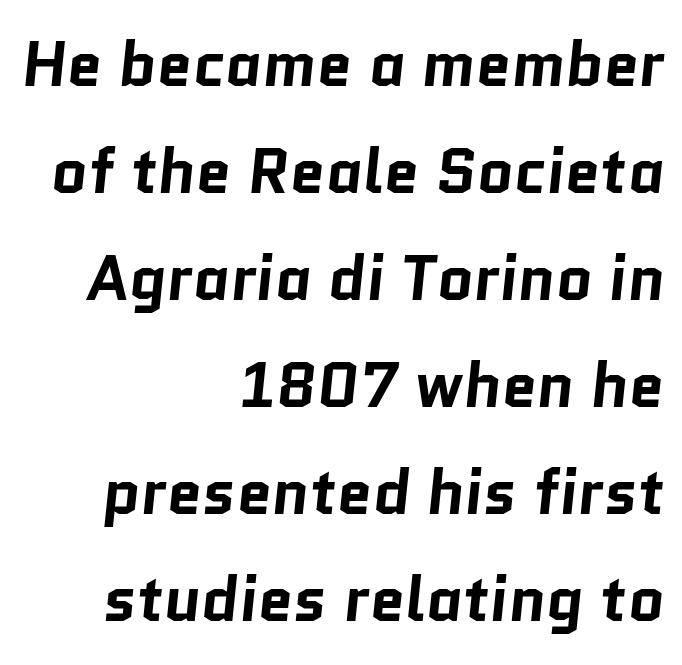
The image shows 63 px bold sans-serif type; set right-aligned, normal line spacing (1.7x), normal letter spacing, not underlined; low stroke contrast and a medium x-height.
